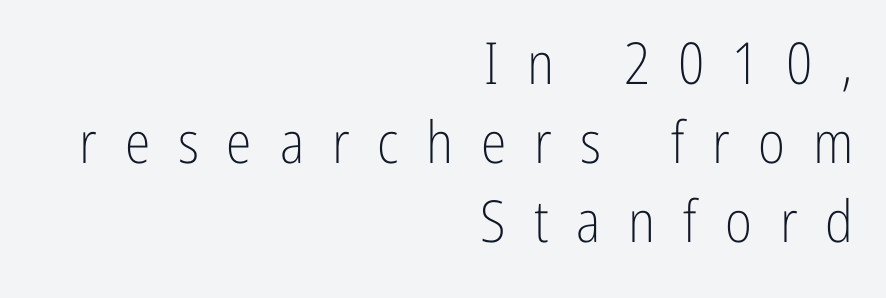
The image shows 58 px light, condensed sans-serif type, upright; set right-aligned, normal line spacing (1.36x), unusually wide letter spacing (+0.48 em), not underlined; low stroke contrast and a medium x-height.
